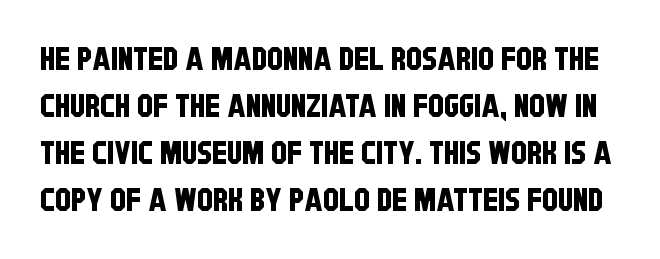
The image shows 32 px condensed sans-serif type; set normal line spacing (1.47x), normal letter spacing, not underlined; low stroke contrast and a large x-height.
